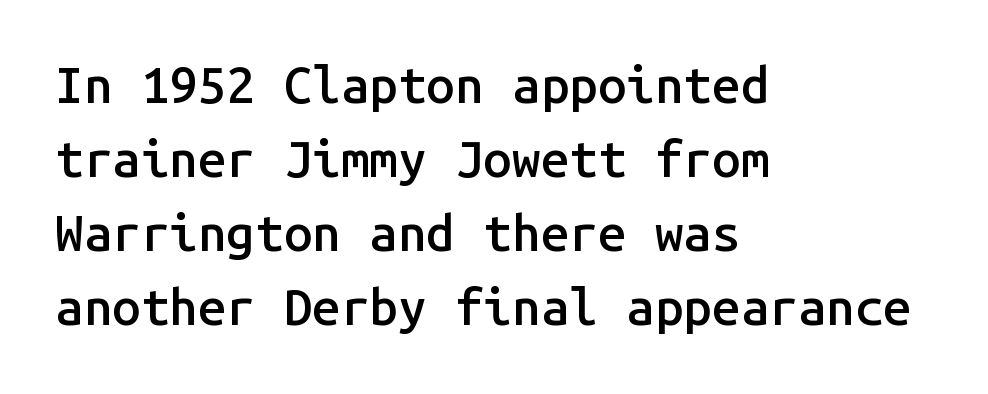
The image shows 51 px semibold sans-serif type, upright, monospaced; set left-aligned, normal line spacing (1.45x), normal letter spacing, not underlined; low stroke contrast and a medium x-height.
